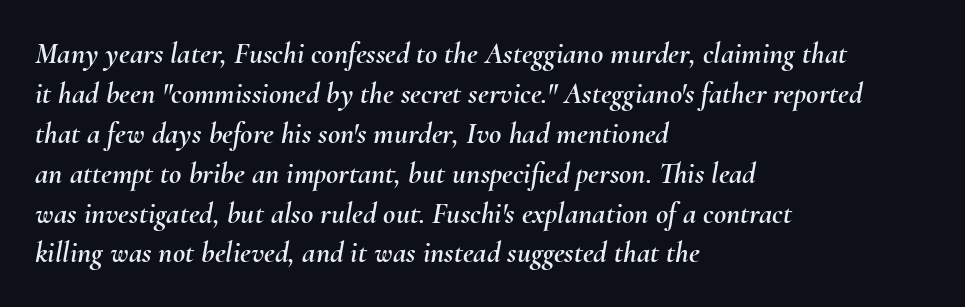
{"italic": "yes", "lean": "right", "slant_degrees": 10, "width": "normal", "stroke_contrast": "medium", "x_height": "small", "monospaced": "no", "underline": "no", "align": "left", "line_spacing": "normal", "line_spacing_ratio": 1.33, "letter_spacing": "normal", "letter_spacing_em": 0.0, "glyph_px": 30}
